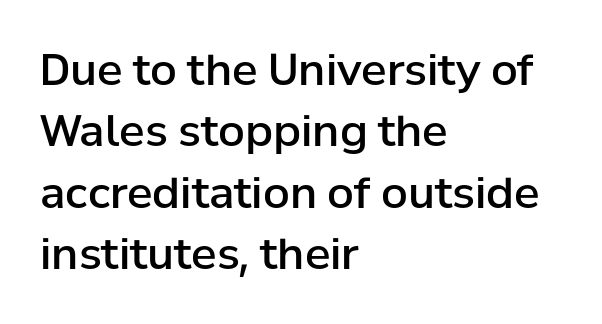
The image shows 43 px semibold sans-serif type, upright; set left-aligned, normal line spacing (1.43x), normal letter spacing, not underlined; low stroke contrast and a medium x-height.
